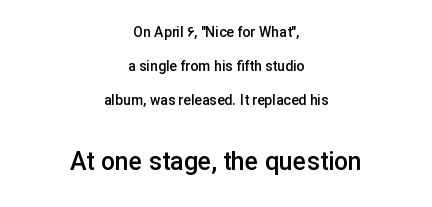
{"italic": "no", "bold": "semi", "underline": "no", "align": "center", "line_spacing": "loose", "line_spacing_ratio": 2.44, "letter_spacing": "normal", "letter_spacing_em": 0.0, "larger_block": "second", "size_ratio": 1.79, "glyph_px": 25}
